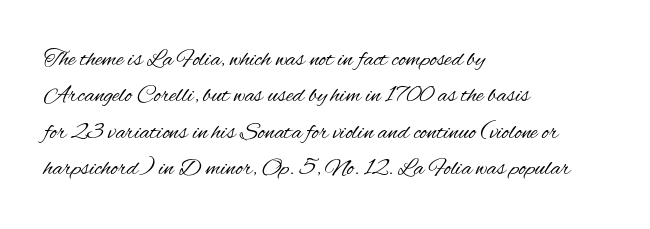
The foot of each line stays bare and open. These lines stack with their left ends in a neat column. These lines sit exactly where default settings would place them.
